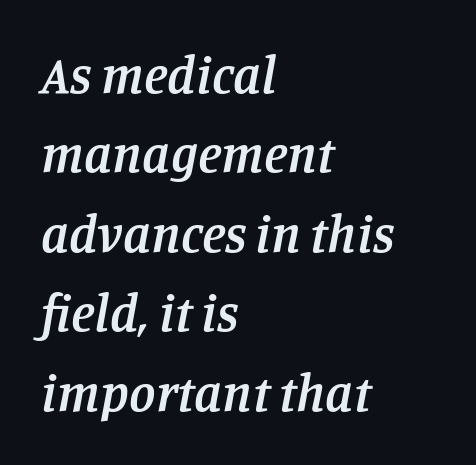
Q: Is the text bold? A: Semi-bold.
Q: Is the text italic (slanted)? A: Yes, it leans right by about 11 degrees.
Q: Is the typeface a serif or a sans-serif typeface? A: Serif.
Q: Is the text underlined? A: No.
Q: How is the paragraph aligned? A: Left-aligned.
Q: Is the spacing between letters normal or unusually wide? A: Normal.
Q: Is the spacing between lines tight, normal or loose? A: Normal.
Q: Width (condensed, normal, or wide)? A: Normal.
Q: Stroke contrast? A: Low.
Q: x-height? A: Large.
Q: Monospaced? A: No.
